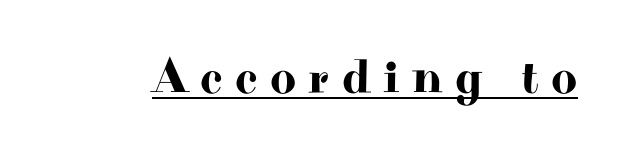
Q: Is the text italic (slanted)? A: No, it is upright.
Q: Is the typeface a serif or a sans-serif typeface? A: Serif.
Q: Is the text underlined? A: Yes.
Q: Is the spacing between letters normal or unusually wide? A: Unusually wide.
Q: Width (condensed, normal, or wide)? A: Wide.
Q: Stroke contrast? A: High.
Q: x-height? A: Small.
Q: Monospaced? A: No.
